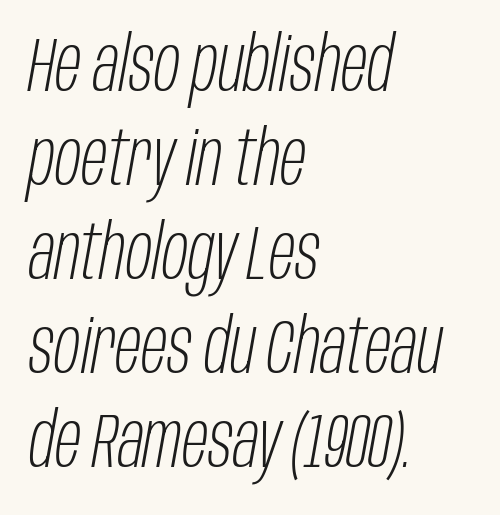
A student would call this left alignment; a typographer would say flush left, rag right. Do the characters align in a grid? No, the font is proportional. Tracking value appears to be zero — textbook default spacing. Beneath every word, the page is bare. Designer's note — italics engaged.
